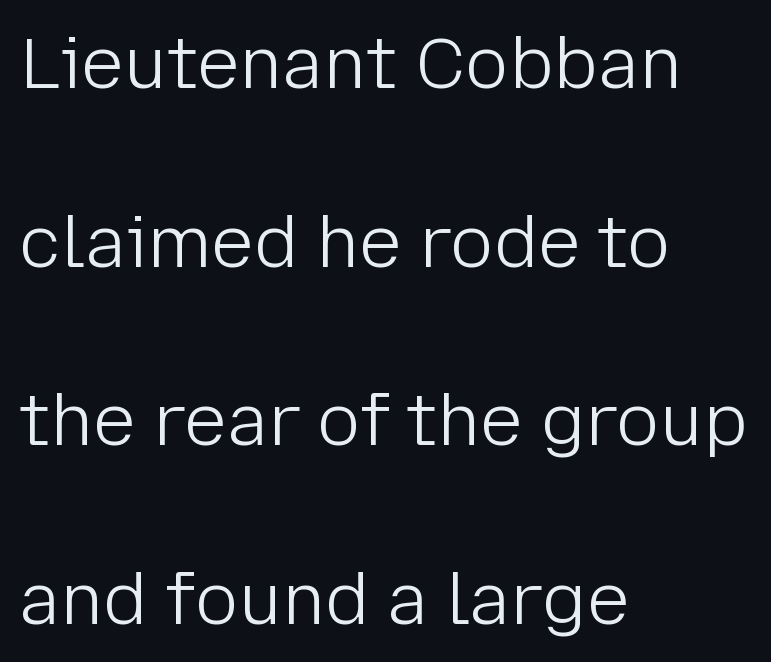
{"serif": "no", "italic": "no", "bold": "no", "weight": "light", "width": "normal", "stroke_contrast": "low", "x_height": "medium", "monospaced": "no", "underline": "no", "align": "left", "line_spacing": "loose", "line_spacing_ratio": 2.48, "letter_spacing": "normal", "letter_spacing_em": 0.0, "glyph_px": 72}
